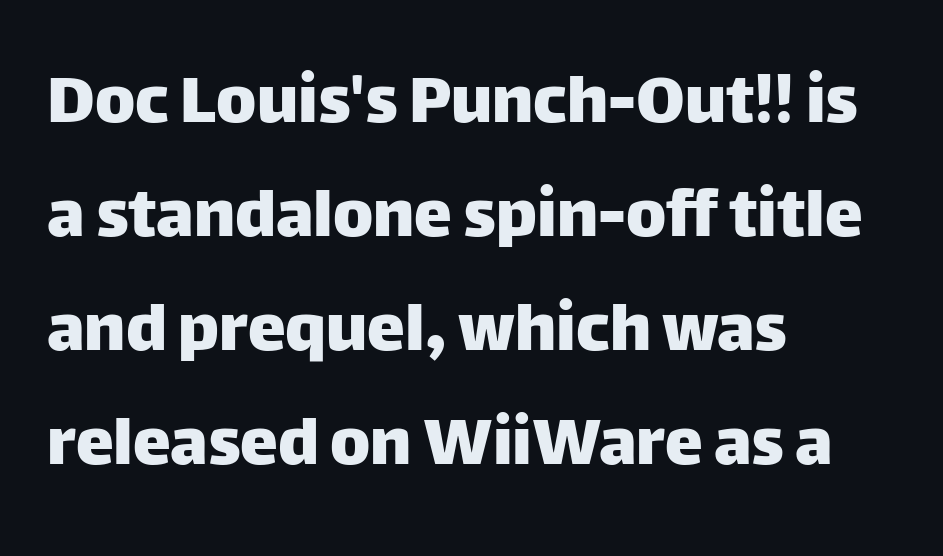
{"serif": "no", "italic": "no", "width": "normal", "stroke_contrast": "low", "x_height": "large", "monospaced": "no", "underline": "no", "align": "left", "line_spacing": "normal", "line_spacing_ratio": 1.5, "letter_spacing": "normal", "letter_spacing_em": 0.0, "glyph_px": 76}
